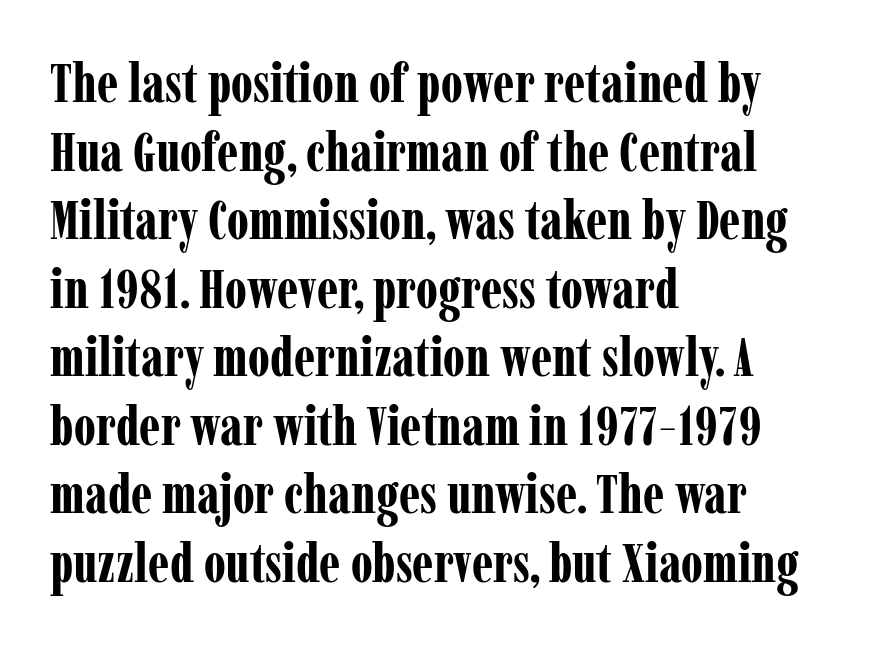
{"serif": "yes", "italic": "no", "bold": "yes", "weight": "bold", "width": "condensed", "stroke_contrast": "low", "x_height": "medium", "monospaced": "no", "underline": "no", "align": "left", "line_spacing": "normal", "line_spacing_ratio": 1.27, "letter_spacing": "normal", "letter_spacing_em": 0.0, "glyph_px": 54}
